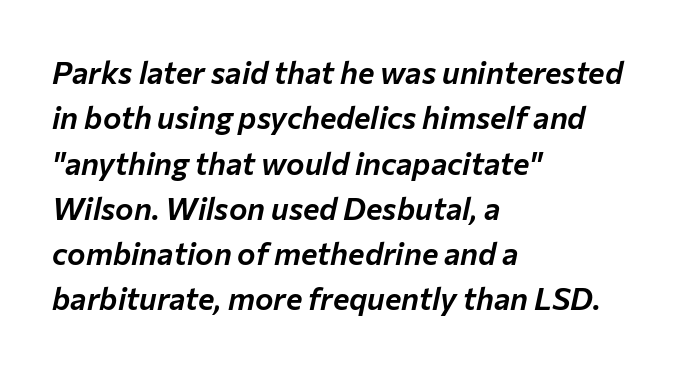
{"italic": "yes", "lean": "right", "slant_degrees": 12, "width": "normal", "stroke_contrast": "low", "x_height": "medium", "monospaced": "no", "underline": "no", "align": "left", "line_spacing": "normal", "line_spacing_ratio": 1.46, "letter_spacing": "normal", "letter_spacing_em": 0.0, "glyph_px": 31}
